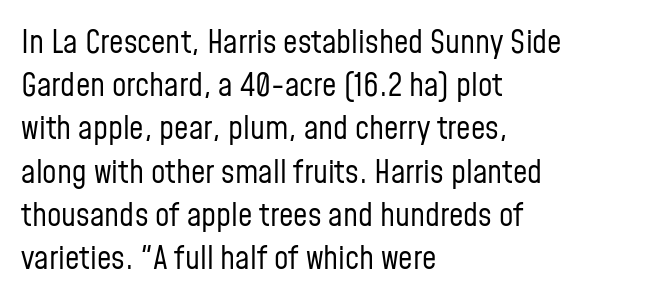
The image shows 32 px regular-weight, condensed sans-serif type, upright; set left-aligned, normal line spacing (1.35x), normal letter spacing, not underlined; low stroke contrast and a medium x-height.
